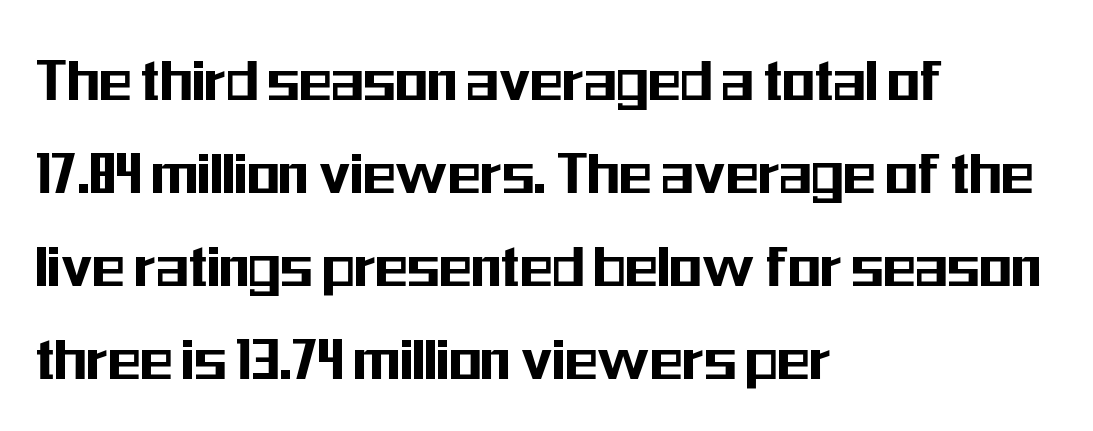
Caption: standard tracking, unaltered. Alignment: flush left. The axis of the letterforms is exactly vertical. Rows of type keep a routine distance in the vertical direction. The passage shown is typed in a proportional face where columns would drift.
